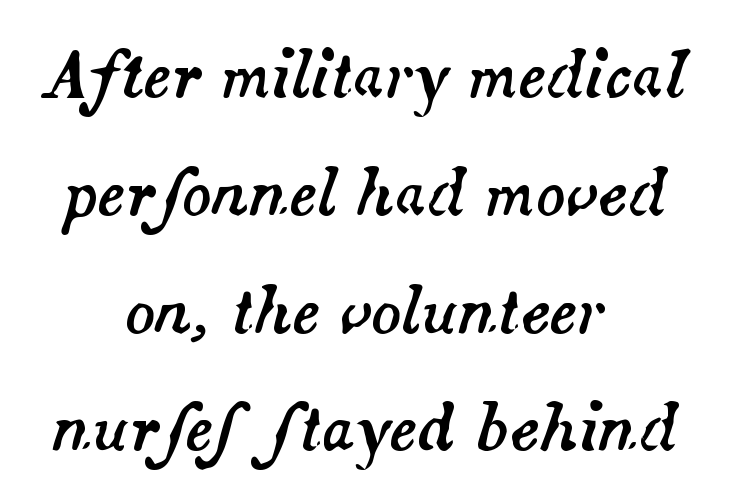
The image shows 62 px text type, italic (leaning right); set centered, loose line spacing (1.9x), normal letter spacing, not underlined; medium stroke contrast and a small x-height.
